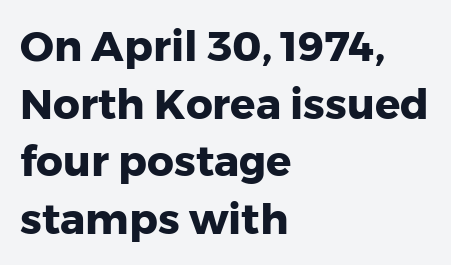
{"serif": "no", "italic": "no", "bold": "yes", "weight": "heavy", "width": "normal", "stroke_contrast": "low", "x_height": "medium", "monospaced": "no", "underline": "no", "align": "left", "line_spacing": "normal", "line_spacing_ratio": 1.37, "letter_spacing": "normal", "letter_spacing_em": 0.0, "glyph_px": 42}
